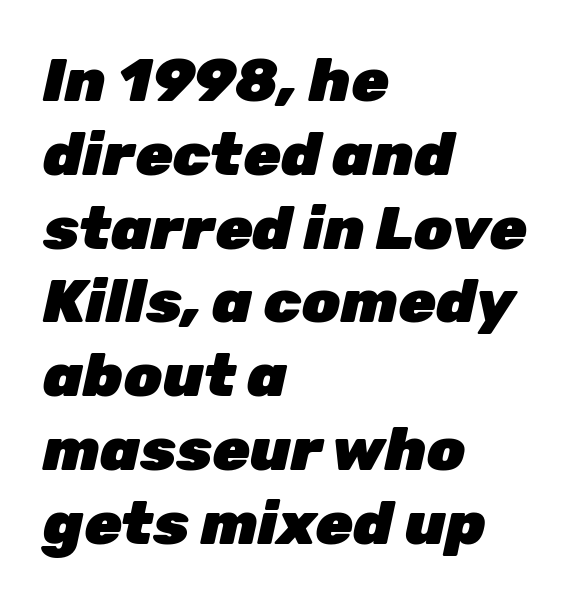
The image shows 61 px heavy type, italic (leaning right); set left-aligned, line spacing 1.21x, normal letter spacing, not underlined; low stroke contrast and a medium x-height.
